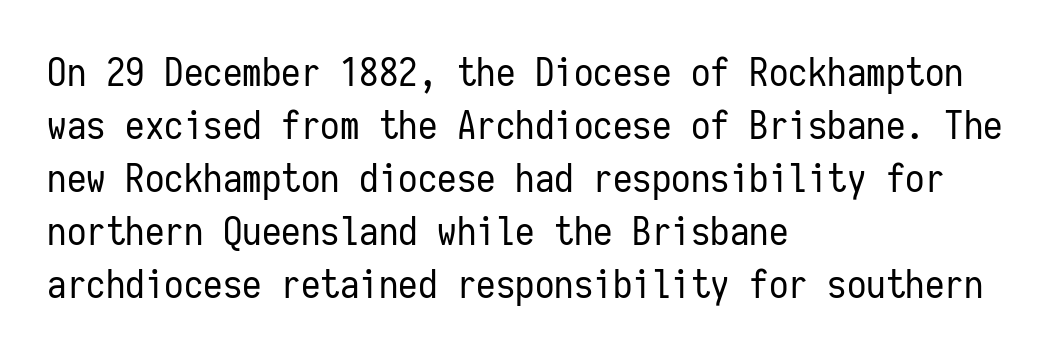
{"serif": "no", "italic": "no", "bold": "no", "weight": "regular", "width": "condensed", "stroke_contrast": "low", "x_height": "medium", "monospaced": "yes", "underline": "no", "align": "left", "line_spacing": "normal", "line_spacing_ratio": 1.36, "letter_spacing": "normal", "letter_spacing_em": 0.0, "glyph_px": 39}
